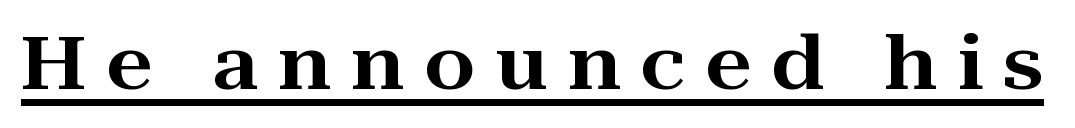
Character widths vary here, with narrow letters taking less room than wide ones. Characters follow at a spacing far wider than the type designer built in. The characters display serif detailing at their extremities. Each line of the rendering has a horizontal stroke beneath the glyphs. Italic: no, the glyphs are upright roman.
